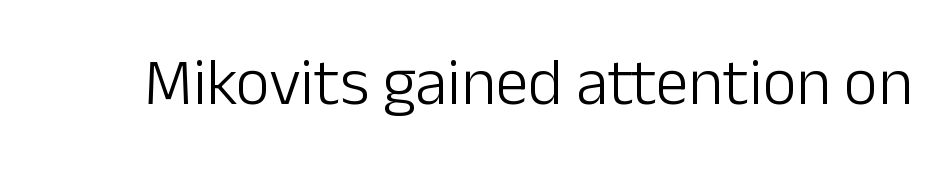
{"serif": "no", "italic": "no", "bold": "no", "weight": "light", "width": "normal", "stroke_contrast": "low", "x_height": "medium", "monospaced": "no", "underline": "no", "letter_spacing": "normal", "letter_spacing_em": 0.0, "glyph_px": 66}
